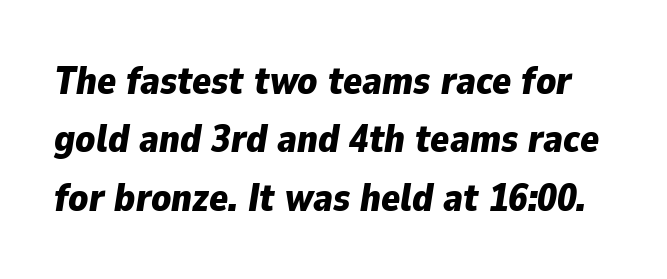
The image shows 39 px bold type, italic (leaning right); set normal line spacing (1.5x), normal letter spacing, not underlined; low stroke contrast and a medium x-height.
